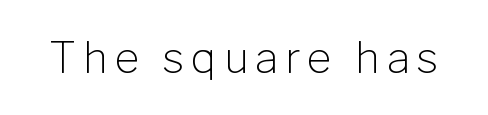
Q: Is the text bold? A: No.
Q: Is the text italic (slanted)? A: No, it is upright.
Q: Is the typeface a serif or a sans-serif typeface? A: Sans-serif.
Q: Is the text underlined? A: No.
Q: Width (condensed, normal, or wide)? A: Normal.
Q: Stroke contrast? A: Low.
Q: x-height? A: Medium.
Q: Monospaced? A: No.
